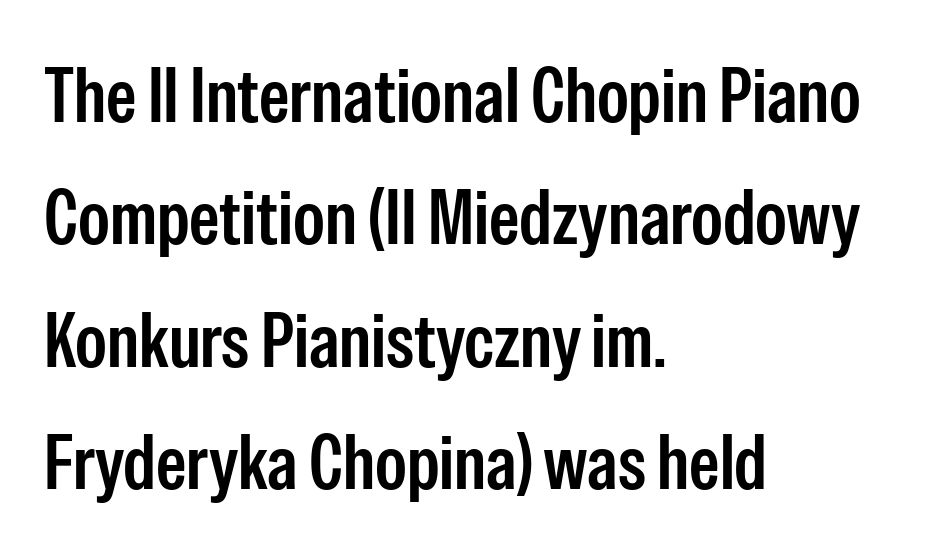
Q: Is the text italic (slanted)? A: No, it is upright.
Q: Is the typeface a serif or a sans-serif typeface? A: Sans-serif.
Q: Is the text underlined? A: No.
Q: How is the paragraph aligned? A: Left-aligned.
Q: Is the spacing between letters normal or unusually wide? A: Normal.
Q: Is the spacing between lines tight, normal or loose? A: Normal.
Q: Width (condensed, normal, or wide)? A: Condensed.
Q: Stroke contrast? A: Low.
Q: x-height? A: Medium.
Q: Monospaced? A: No.
